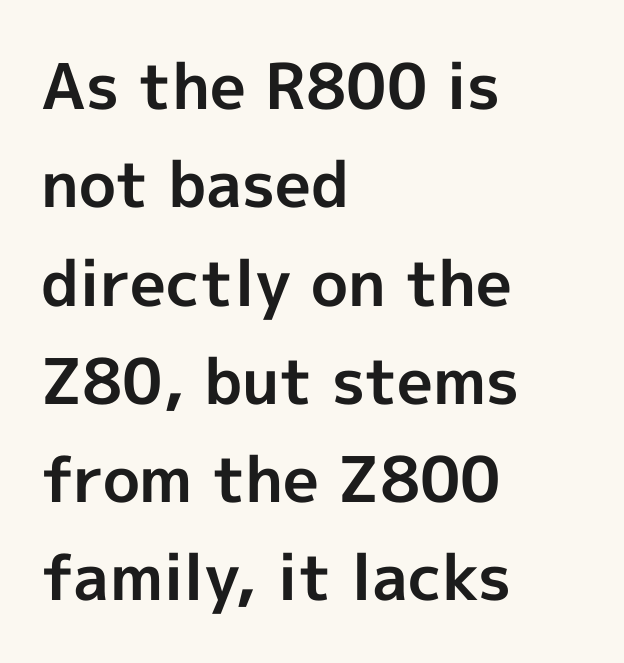
The image shows 63 px bold sans-serif type, upright; set left-aligned, normal line spacing (1.56x), normal letter spacing, not underlined; a medium x-height.
